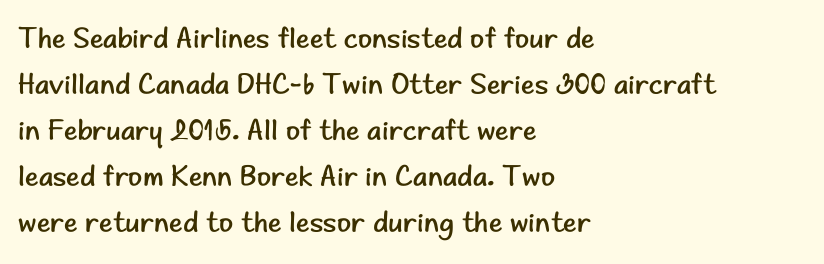
Q: Is the text bold? A: No.
Q: Is the text italic (slanted)? A: No, it is upright.
Q: Is the typeface a serif or a sans-serif typeface? A: Sans-serif.
Q: Is the text underlined? A: No.
Q: How is the paragraph aligned? A: Left-aligned.
Q: Is the spacing between letters normal or unusually wide? A: Normal.
Q: Is the spacing between lines tight, normal or loose? A: Normal.
Q: Width (condensed, normal, or wide)? A: Normal.
Q: Stroke contrast? A: Low.
Q: x-height? A: Small.
Q: Monospaced? A: No.
